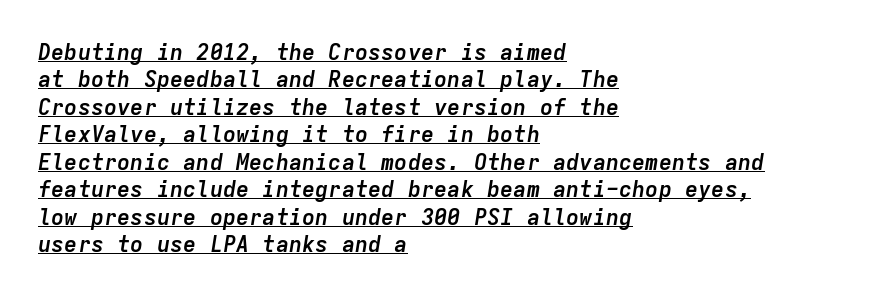
Does the copy run flush right? No — it runs flush left. These lines sit exactly where default settings would place them. The rendering keeps characters at their native spacing. Typographic density is high because the face is bold. An italicized treatment has been applied to the whole sample. Is there an underline? Yes — a line sits under the letters.
